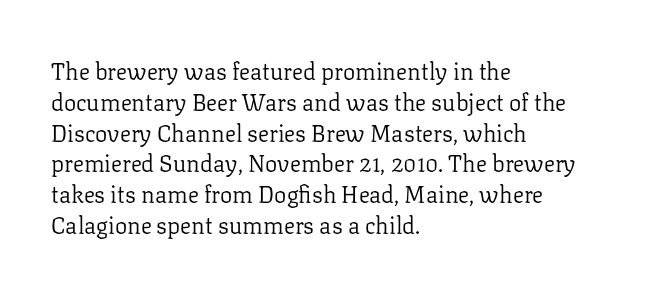
{"italic": "no", "bold": "no", "underline": "no", "align": "left", "line_spacing": "normal", "line_spacing_ratio": 1.34, "letter_spacing": "normal", "letter_spacing_em": 0.0, "glyph_px": 23}
